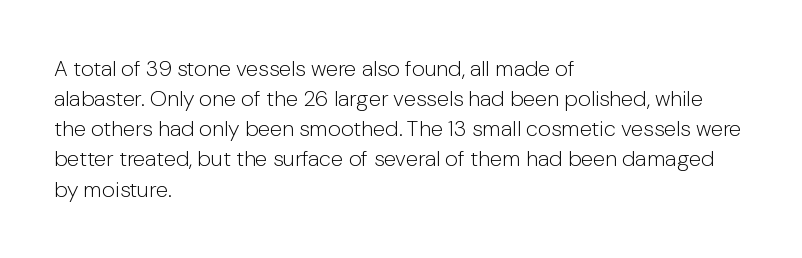
Q: Is the text bold? A: No.
Q: Is the text italic (slanted)? A: No, it is upright.
Q: Is the text underlined? A: No.
Q: How is the paragraph aligned? A: Left-aligned.
Q: Is the spacing between letters normal or unusually wide? A: Normal.
Q: Is the spacing between lines tight, normal or loose? A: Normal.
